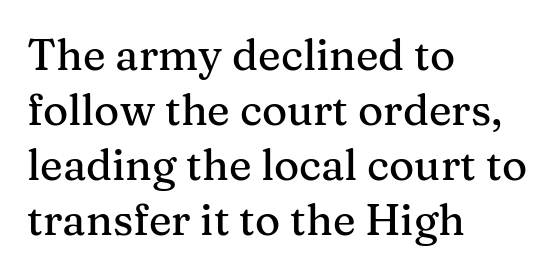
Q: Is the text italic (slanted)? A: No, it is upright.
Q: Is the typeface a serif or a sans-serif typeface? A: Serif.
Q: Is the text underlined? A: No.
Q: How is the paragraph aligned? A: Left-aligned.
Q: Is the spacing between letters normal or unusually wide? A: Normal.
Q: Is the spacing between lines tight, normal or loose? A: Normal.
Q: Width (condensed, normal, or wide)? A: Normal.
Q: Stroke contrast? A: Medium.
Q: x-height? A: Medium.
Q: Monospaced? A: No.
